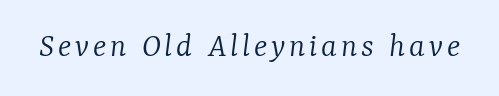
Q: Is the text bold? A: No.
Q: Is the text italic (slanted)? A: Yes, it leans right by about 7 degrees.
Q: Is the typeface a serif or a sans-serif typeface? A: Serif.
Q: Is the text underlined? A: No.
Q: Width (condensed, normal, or wide)? A: Normal.
Q: Stroke contrast? A: Low.
Q: x-height? A: Medium.
Q: Monospaced? A: No.
